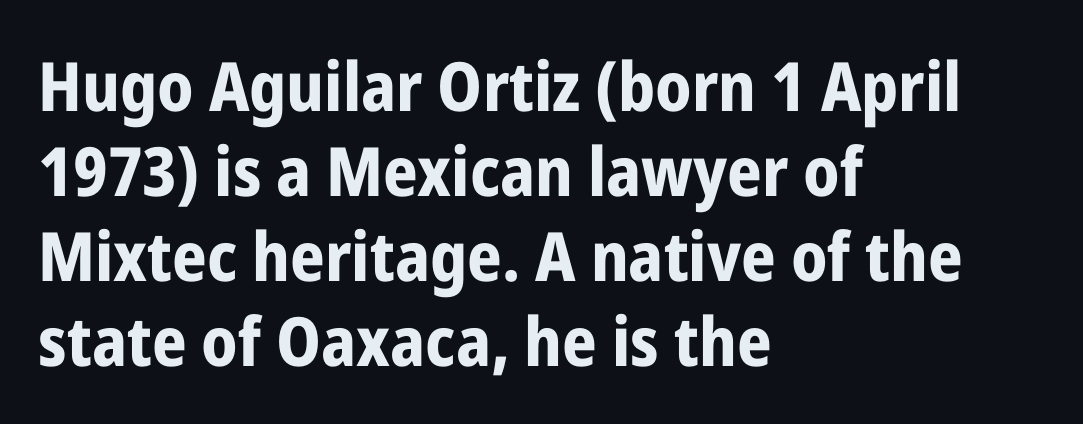
Q: Is the text bold? A: Yes.
Q: Is the text italic (slanted)? A: No, it is upright.
Q: Is the typeface a serif or a sans-serif typeface? A: Sans-serif.
Q: Is the text underlined? A: No.
Q: How is the paragraph aligned? A: Left-aligned.
Q: Is the spacing between letters normal or unusually wide? A: Normal.
Q: Is the spacing between lines tight, normal or loose? A: Normal.
Q: Width (condensed, normal, or wide)? A: Condensed.
Q: Stroke contrast? A: Low.
Q: x-height? A: Medium.
Q: Monospaced? A: No.
